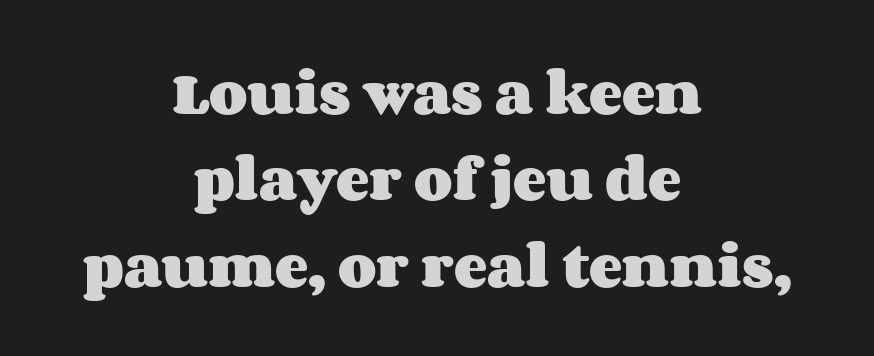
Q: Is the text bold? A: Yes.
Q: Is the text italic (slanted)? A: No, it is upright.
Q: Is the text underlined? A: No.
Q: How is the paragraph aligned? A: Centered.
Q: Is the spacing between letters normal or unusually wide? A: Normal.
Q: Width (condensed, normal, or wide)? A: Wide.
Q: Stroke contrast? A: Medium.
Q: x-height? A: Large.
Q: Monospaced? A: No.
